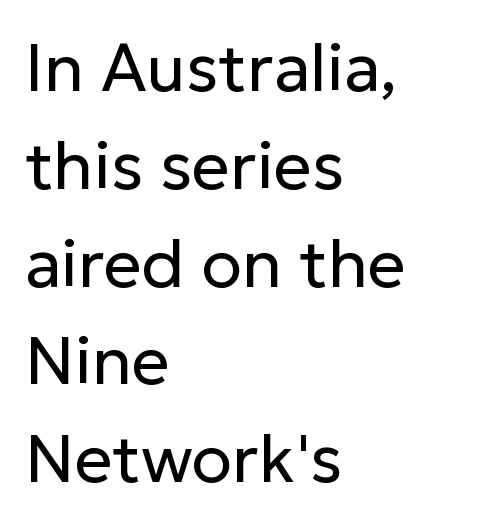
Varying glyph widths throughout — classic text-font behaviour. Words appear dense and cohesive because spacing is normal. Summary of weight: not heavy and not bold. Check under the words: just untouched page. This sample uses an upright cut, with every glyph sitting square on the baseline. A sans-serif font was chosen for this passage.
